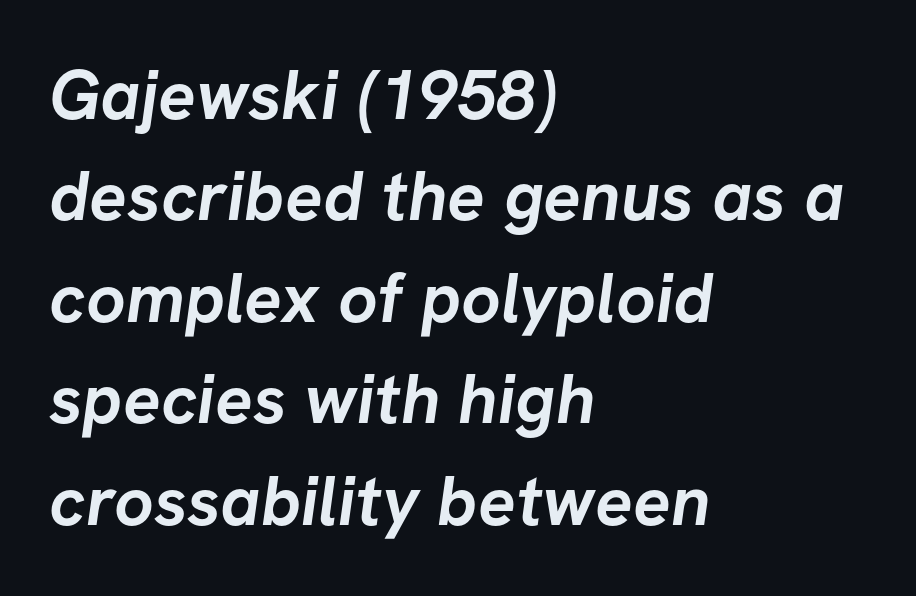
Q: Is the text bold? A: Yes.
Q: Is the typeface a serif or a sans-serif typeface? A: Sans-serif.
Q: Is the text underlined? A: No.
Q: How is the paragraph aligned? A: Left-aligned.
Q: Is the spacing between letters normal or unusually wide? A: Normal.
Q: Is the spacing between lines tight, normal or loose? A: Normal.
Q: Width (condensed, normal, or wide)? A: Normal.
Q: Stroke contrast? A: Low.
Q: x-height? A: Medium.
Q: Monospaced? A: No.
